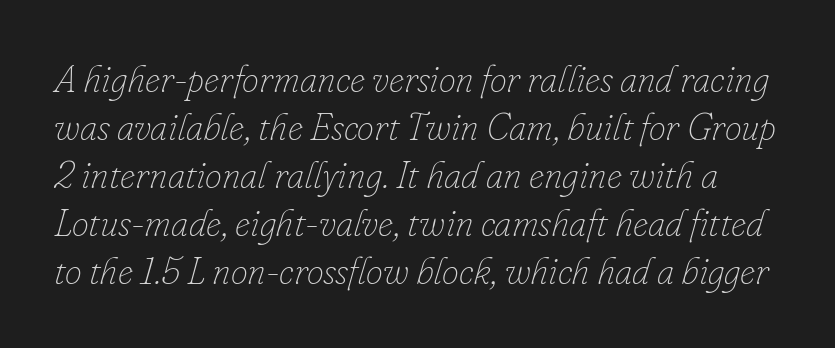
Unbolded letterforms with no extra heft. Each letter keeps its own natural width here, so spacing adapts to shape. The glyphs look as if they've been sheared to an angle. Regarding leading, the lines here are spaced in the standard way. How are the letters spaced? Ordinarily, with no added tracking.
